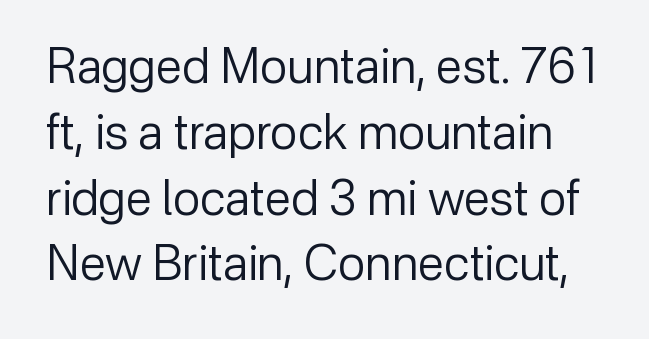
The image shows 48 px regular-weight sans-serif type, upright; set normal line spacing (1.37x), normal letter spacing, not underlined; low stroke contrast and a medium x-height.
